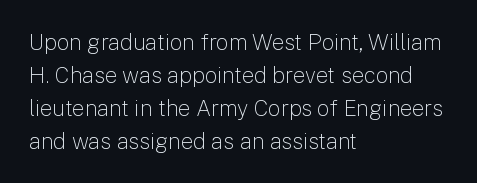
Q: Is the text bold? A: No.
Q: Is the text italic (slanted)? A: No, it is upright.
Q: Is the text underlined? A: No.
Q: How is the paragraph aligned? A: Left-aligned.
Q: Is the spacing between letters normal or unusually wide? A: Normal.
Q: Is the spacing between lines tight, normal or loose? A: Normal.
